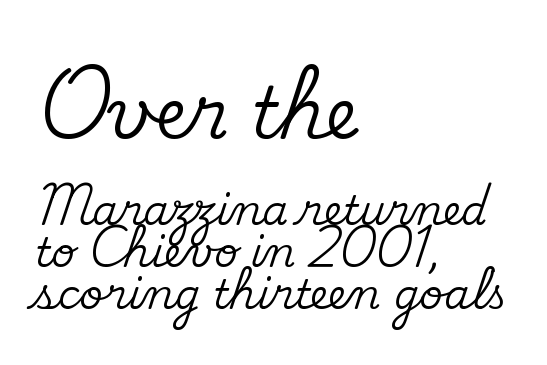
{"width": "normal", "stroke_contrast": "medium", "x_height": "small", "monospaced": "no", "underline": "no", "align": "left", "line_spacing": "tight", "line_spacing_ratio": 1.03, "letter_spacing": "normal", "letter_spacing_em": 0.0, "larger_block": "first", "size_ratio": 1.73, "glyph_px": 71}
